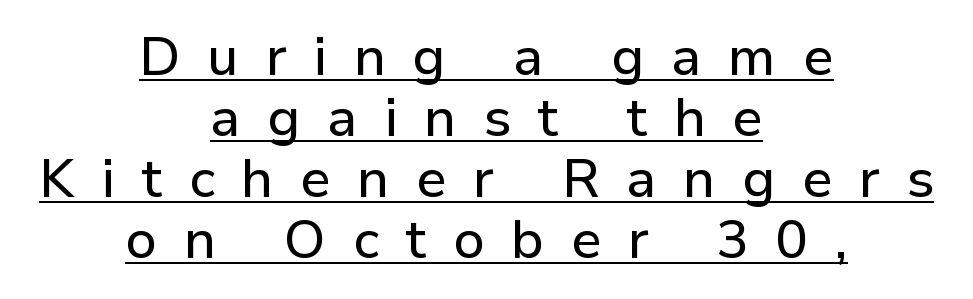
The image shows 54 px sans-serif type, upright; set centered, tight line spacing (1.13x), unusually wide letter spacing (+0.49 em), underlined; low stroke contrast and a medium x-height.
